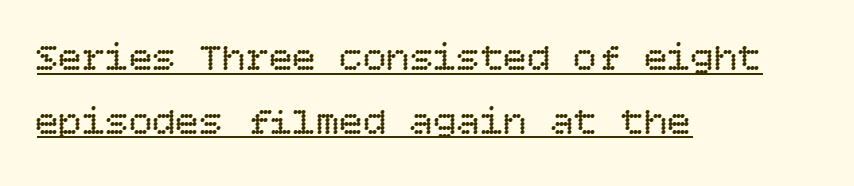
The image shows 39 px regular-weight type, upright; set left-aligned, normal line spacing (1.63x), normal letter spacing, underlined; low stroke contrast and a large x-height.
